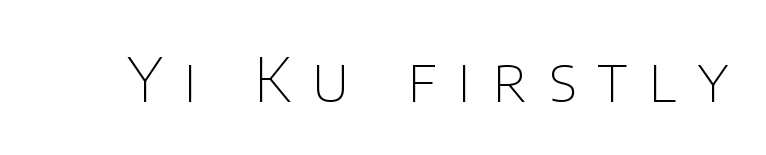
Q: Is the text bold? A: No.
Q: Is the text italic (slanted)? A: No, it is upright.
Q: Is the typeface a serif or a sans-serif typeface? A: Sans-serif.
Q: Is the text underlined? A: No.
Q: Is the spacing between letters normal or unusually wide? A: Unusually wide.
Q: Width (condensed, normal, or wide)? A: Normal.
Q: Stroke contrast? A: Low.
Q: x-height? A: Large.
Q: Monospaced? A: No.
